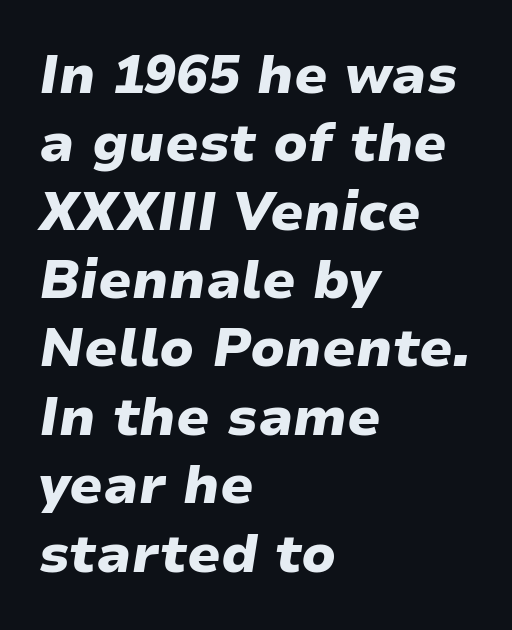
Q: Is the text bold? A: Yes.
Q: Is the text italic (slanted)? A: Yes, it leans right by about 9 degrees.
Q: Is the text underlined? A: No.
Q: How is the paragraph aligned? A: Left-aligned.
Q: Is the spacing between letters normal or unusually wide? A: Normal.
Q: Is the spacing between lines tight, normal or loose? A: Normal.
Q: Width (condensed, normal, or wide)? A: Wide.
Q: Stroke contrast? A: Low.
Q: x-height? A: Medium.
Q: Monospaced? A: No.
